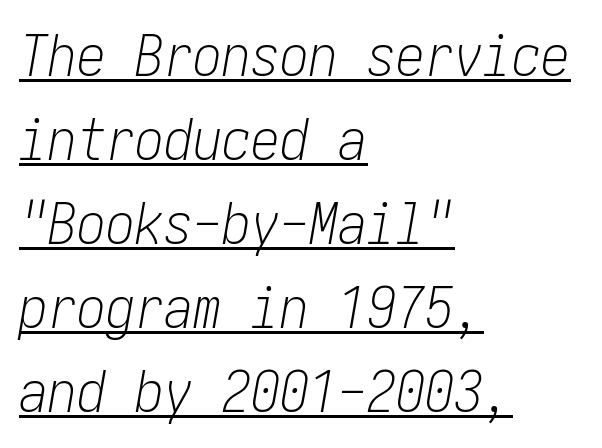
The image shows 58 px light, condensed type, italic (leaning right); set left-aligned, normal line spacing (1.45x), normal letter spacing, underlined; low stroke contrast and a medium x-height.
